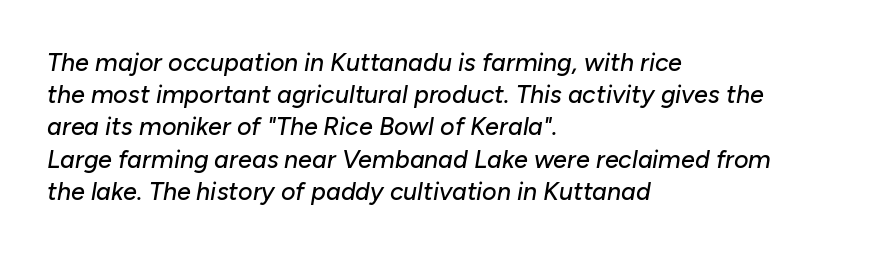
{"italic": "yes", "lean": "right", "slant_degrees": 10, "underline": "no", "align": "left", "line_spacing": "normal", "line_spacing_ratio": 1.29, "letter_spacing": "normal", "letter_spacing_em": 0.0, "glyph_px": 25}
